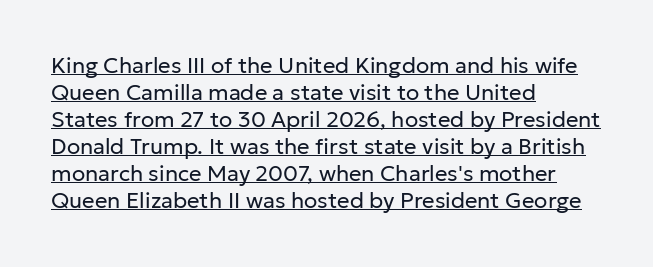
Q: Is the text bold? A: No.
Q: Is the text italic (slanted)? A: No, it is upright.
Q: Is the text underlined? A: Yes.
Q: How is the paragraph aligned? A: Left-aligned.
Q: Is the spacing between letters normal or unusually wide? A: Normal.
